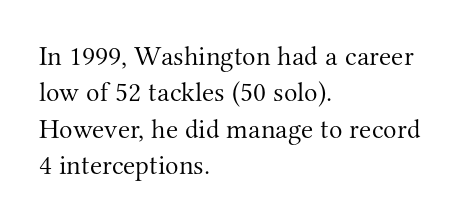
Q: Is the text bold? A: No.
Q: Is the text italic (slanted)? A: No, it is upright.
Q: Is the typeface a serif or a sans-serif typeface? A: Serif.
Q: Is the text underlined? A: No.
Q: How is the paragraph aligned? A: Left-aligned.
Q: Is the spacing between letters normal or unusually wide? A: Normal.
Q: Is the spacing between lines tight, normal or loose? A: Normal.
Q: Width (condensed, normal, or wide)? A: Normal.
Q: Stroke contrast? A: Medium.
Q: x-height? A: Small.
Q: Monospaced? A: No.
